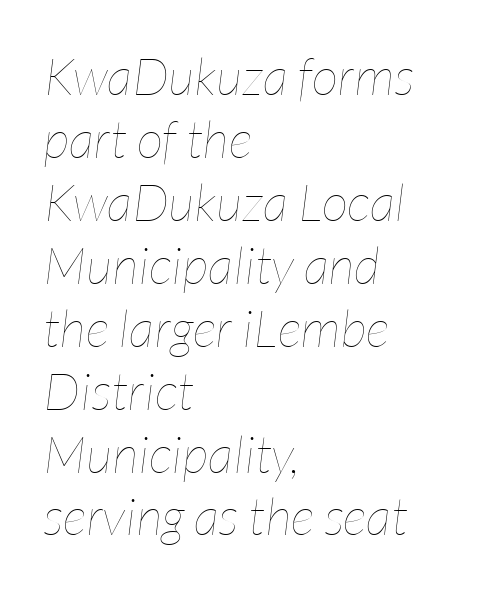
Is the type heavy? It reads as light-to-regular instead. Each letter keeps its own natural width here, so spacing adapts to shape. The passage shown is not underscored anywhere. The lettering tilts uniformly, giving the passage an italic look. Short note: letters normally spaced.
